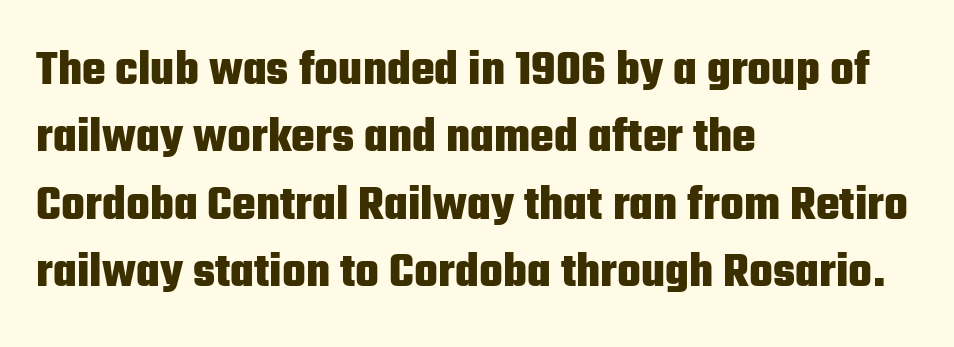
The image shows 50 px heavy, condensed sans-serif type, upright; set left-aligned, normal line spacing (1.35x), normal letter spacing, not underlined; low stroke contrast and a medium x-height.
